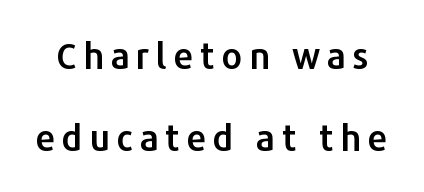
Q: Is the text italic (slanted)? A: No, it is upright.
Q: Is the typeface a serif or a sans-serif typeface? A: Sans-serif.
Q: Is the text underlined? A: No.
Q: Is the spacing between lines tight, normal or loose? A: Loose.
Q: Width (condensed, normal, or wide)? A: Normal.
Q: Stroke contrast? A: Low.
Q: x-height? A: Medium.
Q: Monospaced? A: No.
